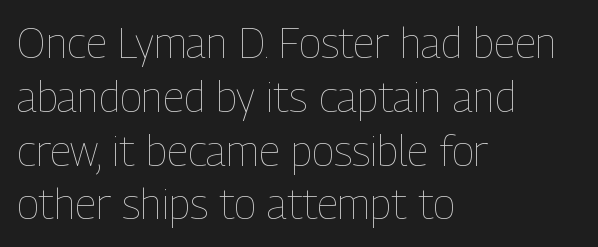
{"italic": "no", "bold": "no", "weight": "thin", "width": "condensed", "stroke_contrast": "low", "x_height": "medium", "monospaced": "no", "underline": "no", "align": "left", "line_spacing": "normal", "line_spacing_ratio": 1.28, "letter_spacing": "normal", "letter_spacing_em": 0.0, "glyph_px": 42}
